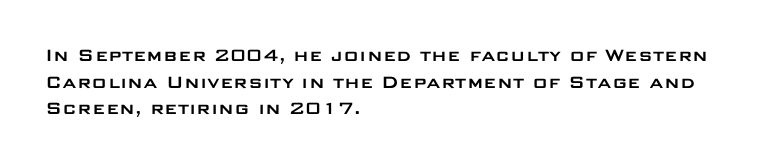
{"italic": "no", "underline": "no", "align": "left", "line_spacing": "normal", "line_spacing_ratio": 1.27, "letter_spacing": "normal", "letter_spacing_em": 0.0, "glyph_px": 21}
